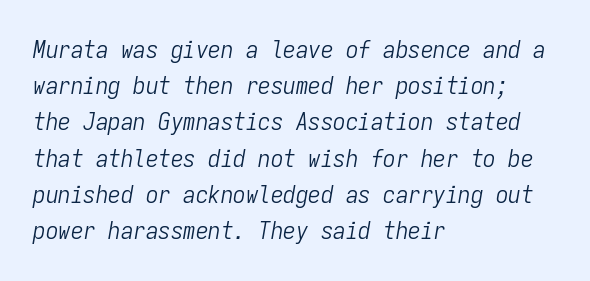
The image shows 25 px text type, italic (leaning right); set left-aligned, normal line spacing (1.45x), normal letter spacing, not underlined.
